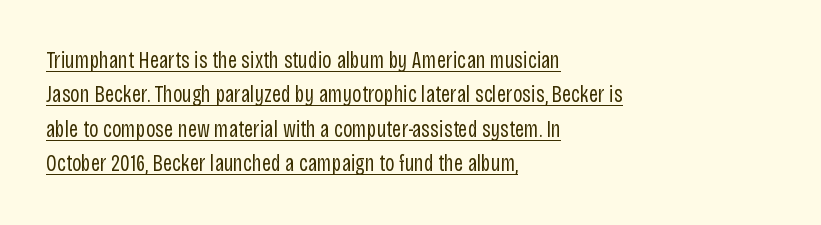
The lines are quadded left. The passage shown is not bold in any degree. Is there any slant? The stems are plumb. The face used here appears with an underline applied.
